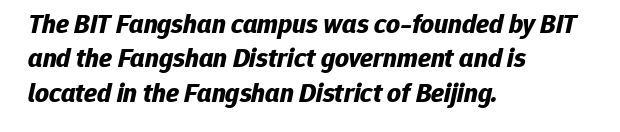
{"italic": "yes", "lean": "right", "slant_degrees": 12, "bold": "yes", "underline": "no", "align": "left", "line_spacing": "normal", "line_spacing_ratio": 1.27, "letter_spacing": "normal", "letter_spacing_em": 0.0, "glyph_px": 27}
